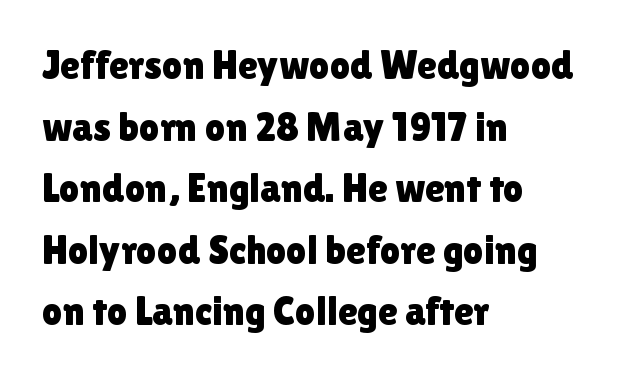
Q: Is the text italic (slanted)? A: No, it is upright.
Q: Is the typeface a serif or a sans-serif typeface? A: Sans-serif.
Q: Is the text underlined? A: No.
Q: How is the paragraph aligned? A: Left-aligned.
Q: Is the spacing between letters normal or unusually wide? A: Normal.
Q: Is the spacing between lines tight, normal or loose? A: Normal.
Q: Width (condensed, normal, or wide)? A: Normal.
Q: x-height? A: Medium.
Q: Monospaced? A: No.
